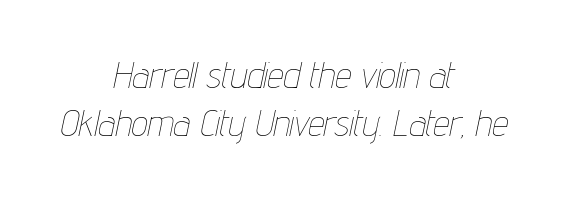
Q: Is the text bold? A: No.
Q: Is the text italic (slanted)? A: Yes, it leans right by about 12 degrees.
Q: Is the text underlined? A: No.
Q: How is the paragraph aligned? A: Centered.
Q: Is the spacing between letters normal or unusually wide? A: Normal.
Q: Is the spacing between lines tight, normal or loose? A: Normal.
Q: Width (condensed, normal, or wide)? A: Condensed.
Q: Stroke contrast? A: Low.
Q: x-height? A: Medium.
Q: Monospaced? A: No.
